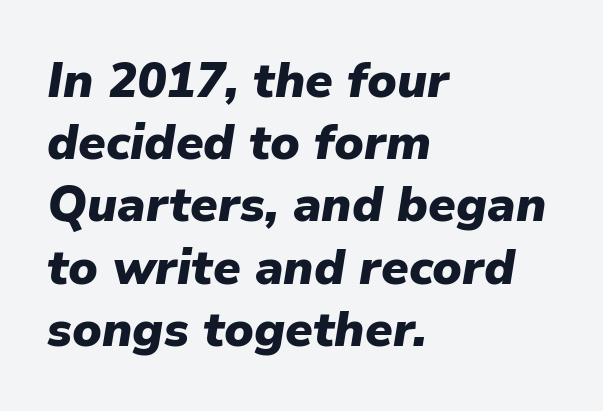
{"italic": "yes", "lean": "right", "slant_degrees": 9, "bold": "yes", "weight": "heavy", "width": "normal", "stroke_contrast": "low", "x_height": "medium", "monospaced": "no", "underline": "no", "align": "left", "line_spacing": "normal", "line_spacing_ratio": 1.27, "letter_spacing": "normal", "letter_spacing_em": 0.0, "glyph_px": 49}
